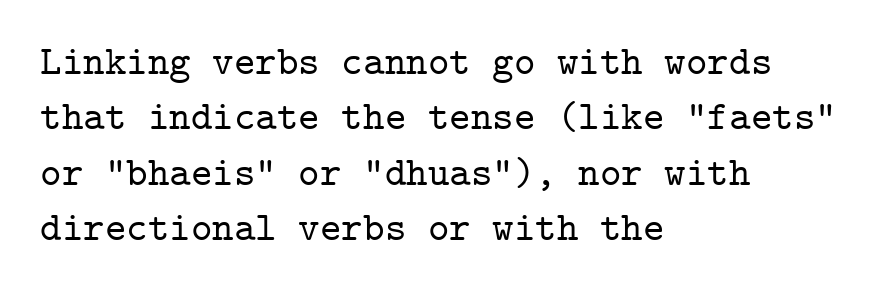
Designer's note — italics off, roman on. The rows are spaced the way most documents space them. Tracking value appears to be zero — textbook default spacing. You could count columns in this text — the font is strictly monospaced. The designer went with a serif here, giving each stem small feet. The words here are not underlined.
